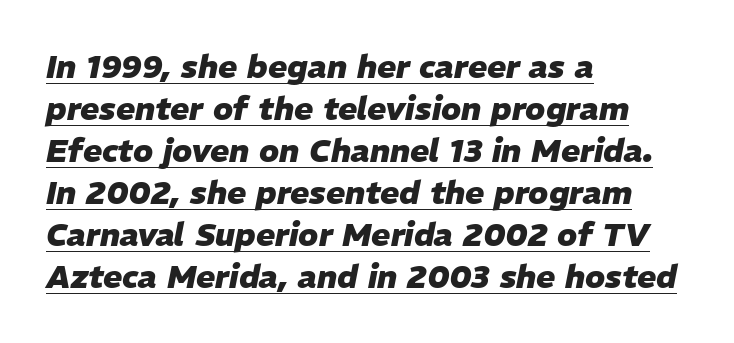
{"italic": "yes", "lean": "right", "slant_degrees": 11, "bold": "yes", "weight": "heavy", "width": "normal", "stroke_contrast": "low", "x_height": "medium", "monospaced": "no", "underline": "yes", "align": "left", "line_spacing": "normal", "line_spacing_ratio": 1.31, "letter_spacing": "normal", "letter_spacing_em": 0.0, "glyph_px": 32}
